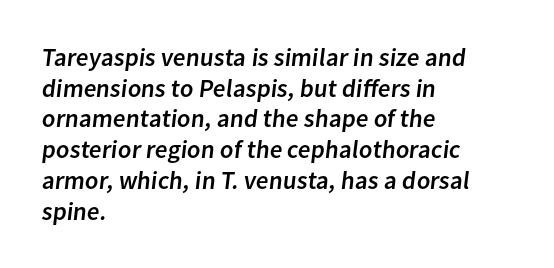
These lines keep a tight, regular rhythm from letter to letter. Only glyphs here, with clear space below each row. All the whitespace from short lines collects on the right.
